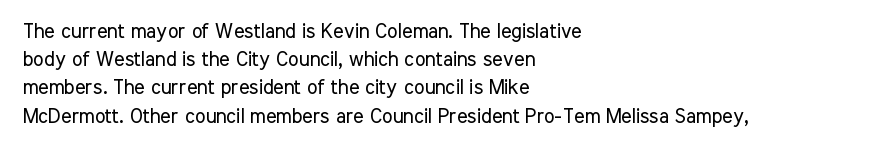
Nobody drew a line under any word here. When letters stand straight like this, we call the style roman or upright. The lines sit at an ordinary, default distance from one another. Summary of weight: not heavy and not bold.
